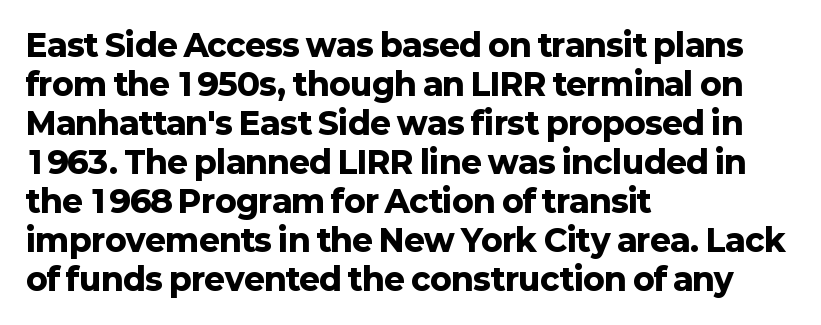
{"serif": "no", "italic": "no", "bold": "yes", "weight": "heavy", "width": "normal", "stroke_contrast": "low", "x_height": "medium", "monospaced": "no", "underline": "no", "align": "left", "line_spacing": "normal", "line_spacing_ratio": 1.26, "letter_spacing": "normal", "letter_spacing_em": 0.0, "glyph_px": 31}
